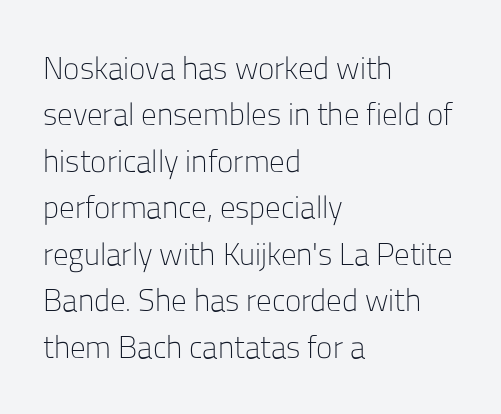
The image shows 31 px light sans-serif type, upright; set left-aligned, normal line spacing (1.5x), normal letter spacing, not underlined; low stroke contrast and a medium x-height.
